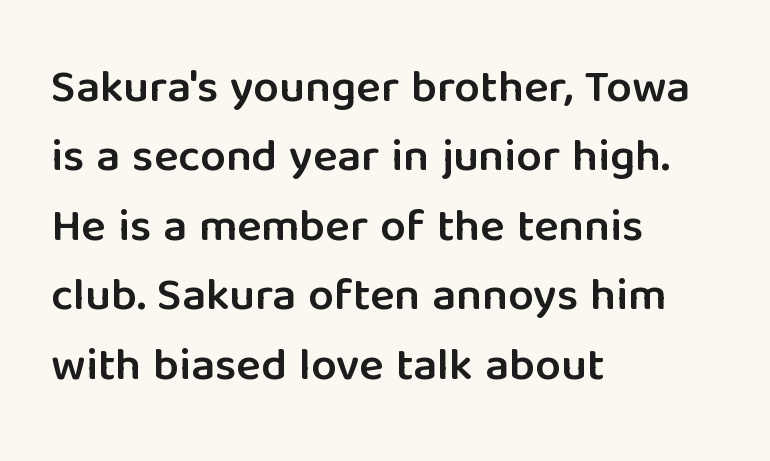
{"serif": "no", "italic": "no", "bold": "semi", "weight": "semibold", "width": "normal", "stroke_contrast": "low", "x_height": "medium", "monospaced": "no", "underline": "no", "align": "left", "line_spacing": "normal", "line_spacing_ratio": 1.51, "letter_spacing": "normal", "letter_spacing_em": 0.0, "glyph_px": 46}
